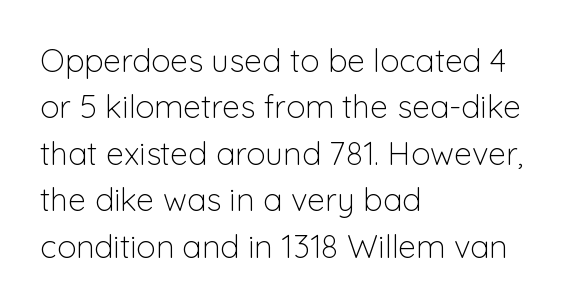
Vertical spacing — default. Each word holds together tightly as a unit, with standard inter-letter gaps. These lines are rendered in a variable-pitch font. Which margin do the lines hug? The left one — the right edge is uneven. Ink coverage per letter is moderate at most.
